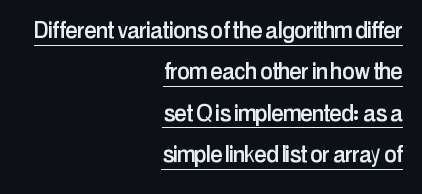
Posture: upright roman. Each line ends at the same right margin while the left side varies. The designer left line spacing at the default. The rendering shows plain stroke endings on the letterforms — a sans-serif design. Tracking value appears to be zero — textbook default spacing.
